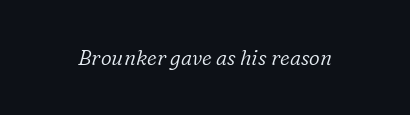
{"italic": "yes", "lean": "right", "slant_degrees": 16, "bold": "no", "underline": "no", "letter_spacing": "normal", "letter_spacing_em": 0.0, "glyph_px": 21}
